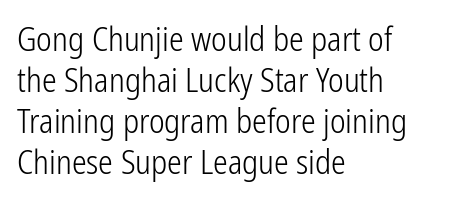
No chunkiness to these letters — they're not bold. These lines keep a tight, regular rhythm from letter to letter. The passage shown is not underscored anywhere. Every stem runs plumb, perpendicular to the baseline.
